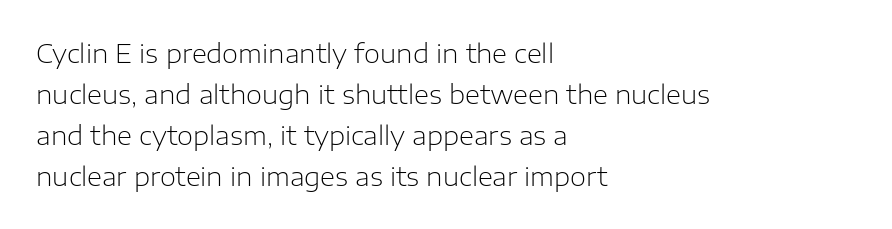
The words here are not underlined. Unbolded letterforms with no extra heft. Quick note: interline space is typical. These lines stack with their left ends in a neat column. Ordinary non-slanted type is in use. Here the glyphs are tracked normally, forming tight word shapes.
